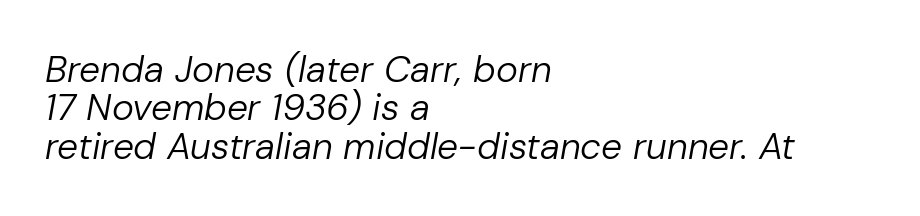
Q: Is the text bold? A: No.
Q: Is the text italic (slanted)? A: Yes, it leans right by about 10 degrees.
Q: Is the text underlined? A: No.
Q: How is the paragraph aligned? A: Left-aligned.
Q: Is the spacing between letters normal or unusually wide? A: Normal.
Q: Is the spacing between lines tight, normal or loose? A: Tight.
Q: Width (condensed, normal, or wide)? A: Normal.
Q: Stroke contrast? A: Low.
Q: x-height? A: Medium.
Q: Monospaced? A: No.
